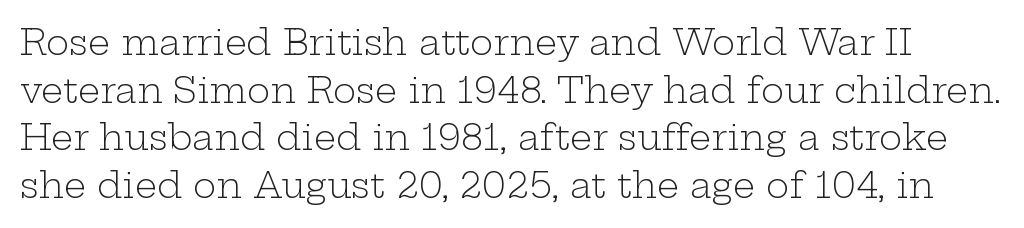
The image shows 35 px light, wide serif type, upright; set normal line spacing (1.36x), normal letter spacing, not underlined; low stroke contrast and a medium x-height.
